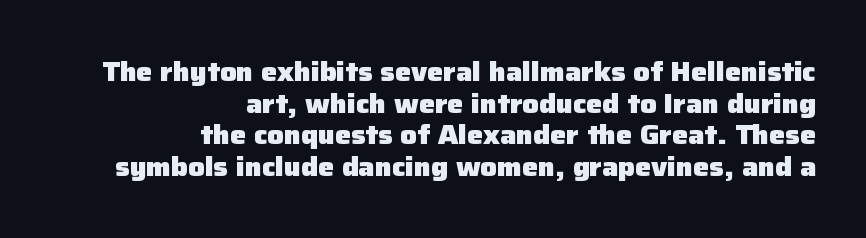
{"italic": "no", "bold": "yes", "underline": "no", "align": "right", "line_spacing_ratio": 1.17, "letter_spacing": "normal", "letter_spacing_em": 0.0, "glyph_px": 27}
